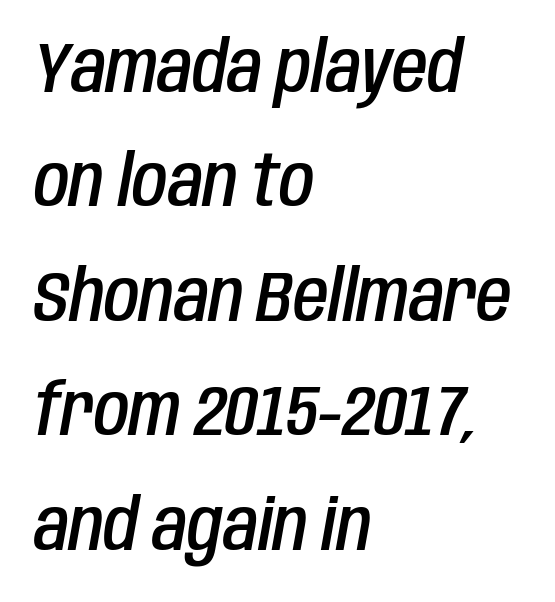
{"italic": "yes", "lean": "right", "slant_degrees": 10, "bold": "semi", "weight": "semibold", "width": "condensed", "stroke_contrast": "low", "x_height": "large", "monospaced": "no", "underline": "no", "align": "left", "line_spacing": "normal", "line_spacing_ratio": 1.59, "letter_spacing": "normal", "letter_spacing_em": 0.0, "glyph_px": 72}
